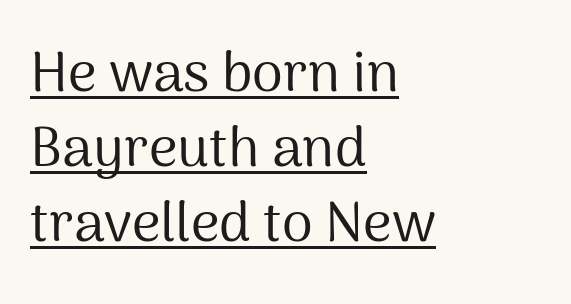
The image shows 56 px regular-weight sans-serif type, upright; set left-aligned, normal line spacing (1.34x), normal letter spacing, underlined; medium stroke contrast and a medium x-height.
